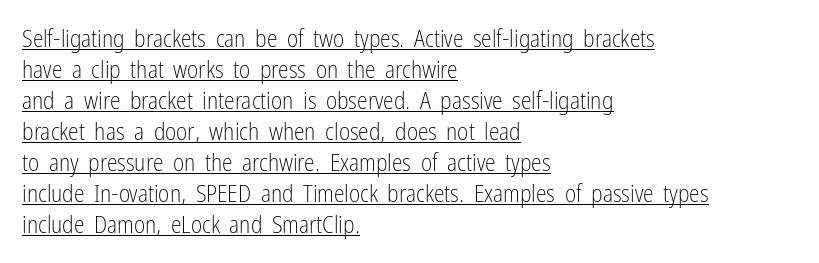
Q: Is the text bold? A: No.
Q: Is the text italic (slanted)? A: No, it is upright.
Q: Is the text underlined? A: Yes.
Q: How is the paragraph aligned? A: Left-aligned.
Q: Is the spacing between letters normal or unusually wide? A: Normal.
Q: Is the spacing between lines tight, normal or loose? A: Normal.
